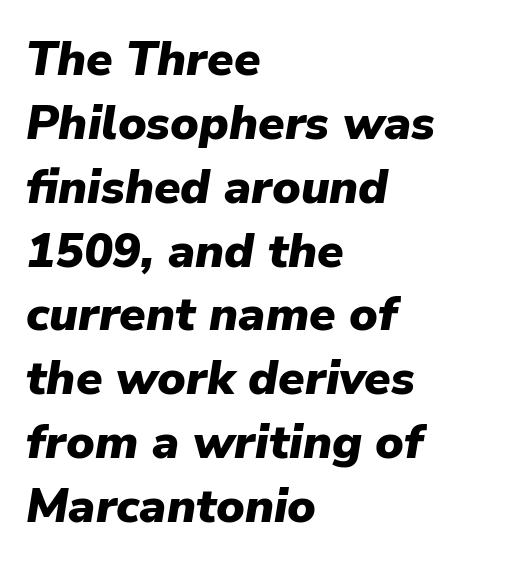
Q: Is the text bold? A: Yes.
Q: Is the text italic (slanted)? A: Yes, it leans right by about 9 degrees.
Q: Is the text underlined? A: No.
Q: How is the paragraph aligned? A: Left-aligned.
Q: Is the spacing between letters normal or unusually wide? A: Normal.
Q: Is the spacing between lines tight, normal or loose? A: Normal.
Q: Width (condensed, normal, or wide)? A: Normal.
Q: Stroke contrast? A: Low.
Q: x-height? A: Medium.
Q: Monospaced? A: No.
